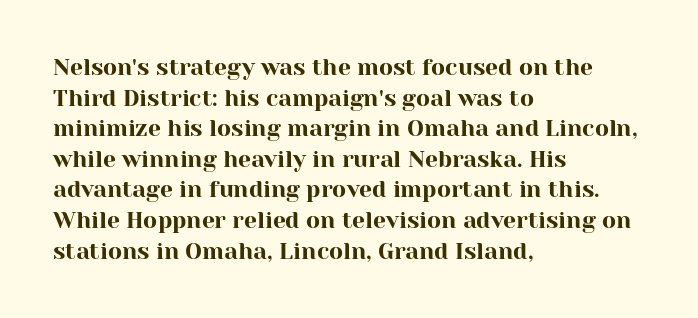
The image shows 23 px text type, upright; set left-aligned, normal line spacing (1.33x), normal letter spacing, not underlined.
